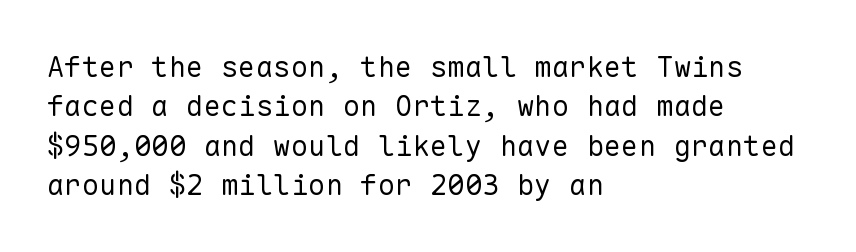
Between one letter and the next there's only the usual sliver of space. The area under the type is left untouched. Nope, not italic — everything's standing straight. A typesetter would call this monospace, since all characters share one set width. Successive baselines arrive at the customary interval.
